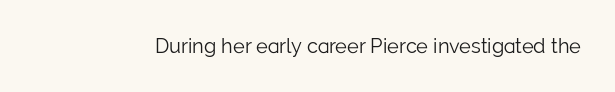
Posture: upright roman. Short note: letters normally spaced. The weight would be labelled regular, book, light, or lighter still. Lines of text with bare space underneath.
